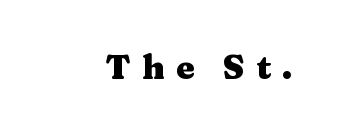
Classification — serif. The gap between lines stays unmarked. Does the weight exceed regular? Yes, all the way to bold. Looks like regular typesetting: each glyph gets only the width it needs. How are the letters spaced? Widely, with obvious added tracking. Posture: upright roman.
